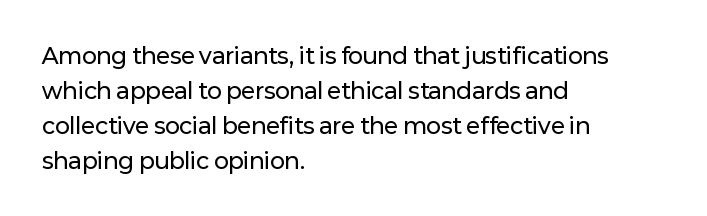
{"italic": "no", "underline": "no", "align": "left", "line_spacing": "normal", "line_spacing_ratio": 1.59, "letter_spacing": "normal", "letter_spacing_em": 0.0, "glyph_px": 22}
